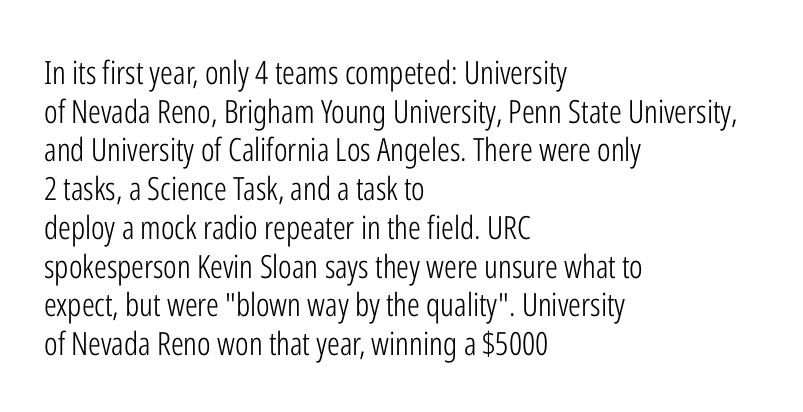
{"serif": "no", "italic": "no", "bold": "no", "weight": "light", "width": "condensed", "stroke_contrast": "low", "x_height": "medium", "monospaced": "no", "underline": "no", "align": "left", "line_spacing_ratio": 1.21, "letter_spacing": "normal", "letter_spacing_em": 0.0, "glyph_px": 32}
